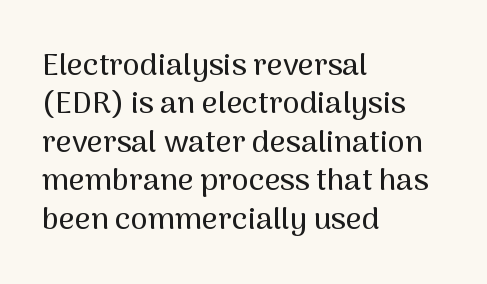
Q: Is the text italic (slanted)? A: No, it is upright.
Q: Is the typeface a serif or a sans-serif typeface? A: Sans-serif.
Q: Is the text underlined? A: No.
Q: How is the paragraph aligned? A: Left-aligned.
Q: Is the spacing between letters normal or unusually wide? A: Normal.
Q: Width (condensed, normal, or wide)? A: Normal.
Q: Stroke contrast? A: Medium.
Q: x-height? A: Medium.
Q: Monospaced? A: No.
